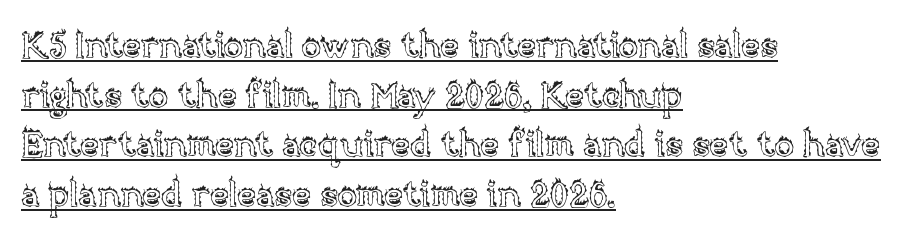
A roman cut, with each character standing at attention. What stands out about the letter spacing? Nothing — it is the standard amount. Line spacing here is normal. Compared with a centered layout, this one pins lines to the left instead.
